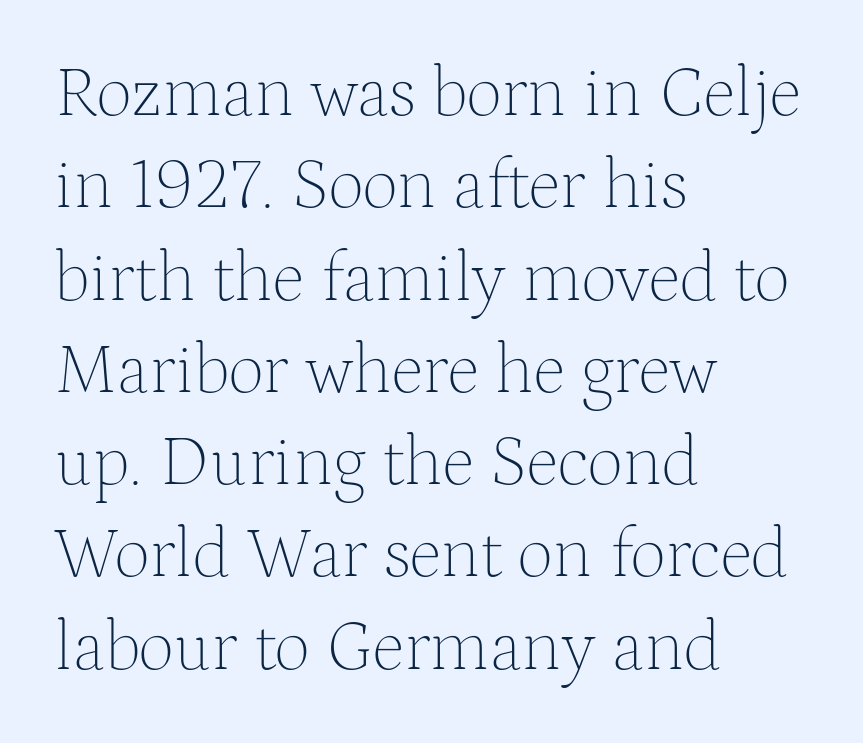
Q: Is the text bold? A: No.
Q: Is the text italic (slanted)? A: No, it is upright.
Q: Is the typeface a serif or a sans-serif typeface? A: Serif.
Q: Is the text underlined? A: No.
Q: How is the paragraph aligned? A: Left-aligned.
Q: Is the spacing between letters normal or unusually wide? A: Normal.
Q: Is the spacing between lines tight, normal or loose? A: Normal.
Q: Width (condensed, normal, or wide)? A: Normal.
Q: Stroke contrast? A: Medium.
Q: x-height? A: Medium.
Q: Monospaced? A: No.
